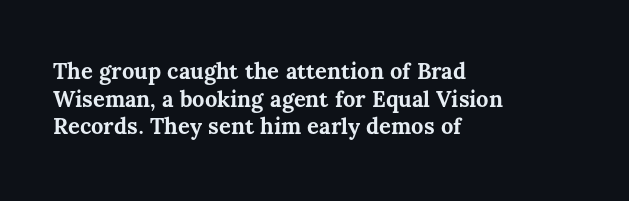
These words are printed bold, with thick strokes throughout. The string is rendered with underlining switched off. What's the leading like? Ordinary, nothing unusual. Tracking value appears to be zero — textbook default spacing. This rendering uses left alignment, leaving the right contour irregular. Every stem runs plumb, perpendicular to the baseline.
